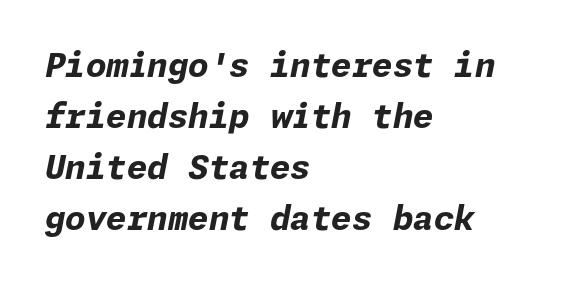
Q: Is the text bold? A: Yes.
Q: Is the text italic (slanted)? A: Yes, it leans right by about 11 degrees.
Q: Is the text underlined? A: No.
Q: How is the paragraph aligned? A: Left-aligned.
Q: Is the spacing between letters normal or unusually wide? A: Normal.
Q: Is the spacing between lines tight, normal or loose? A: Normal.
Q: Width (condensed, normal, or wide)? A: Normal.
Q: Stroke contrast? A: Low.
Q: x-height? A: Medium.
